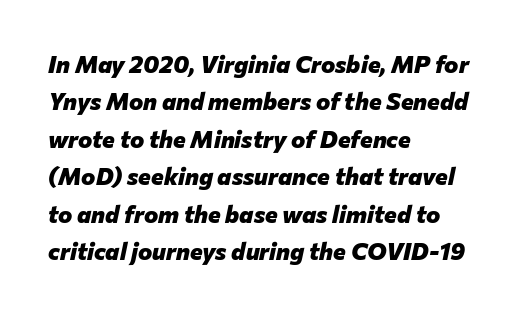
{"italic": "yes", "lean": "right", "slant_degrees": 12, "bold": "yes", "underline": "no", "align": "left", "line_spacing": "normal", "line_spacing_ratio": 1.56, "letter_spacing": "normal", "letter_spacing_em": 0.0, "glyph_px": 24}
